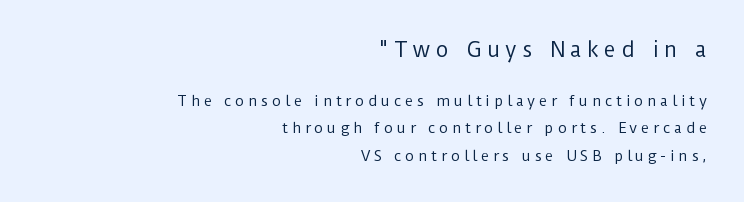
{"italic": "no", "bold": "no", "underline": "no", "align": "right", "line_spacing": "loose", "line_spacing_ratio": 1.95, "letter_spacing": "wide", "letter_spacing_em": 0.27, "larger_block": "first", "size_ratio": 1.43, "glyph_px": 20}
